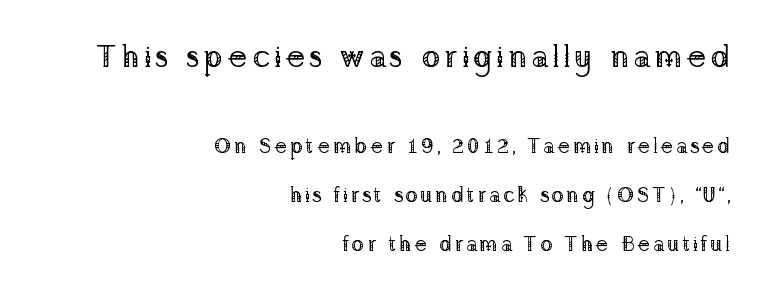
{"serif": "yes", "italic": "no", "bold": "no", "weight": "regular", "width": "normal", "stroke_contrast": "low", "x_height": "medium", "monospaced": "no", "underline": "no", "align": "right", "line_spacing": "loose", "line_spacing_ratio": 2.33, "larger_block": "first", "size_ratio": 1.52, "glyph_px": 32}
